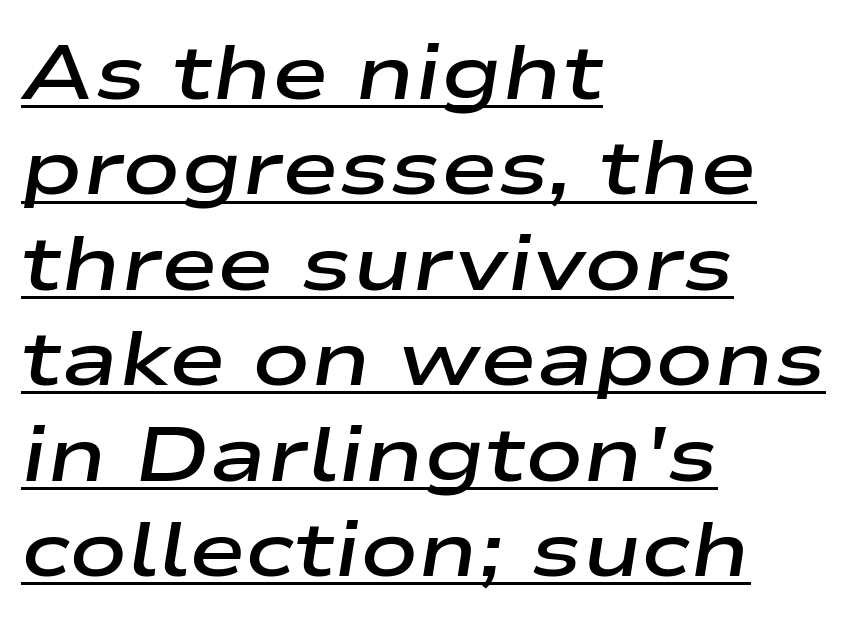
{"italic": "yes", "lean": "right", "slant_degrees": 9, "bold": "semi", "weight": "semibold", "width": "wide", "stroke_contrast": "low", "x_height": "medium", "monospaced": "no", "underline": "yes", "align": "left", "line_spacing_ratio": 1.24, "letter_spacing": "normal", "letter_spacing_em": 0.0, "glyph_px": 77}
